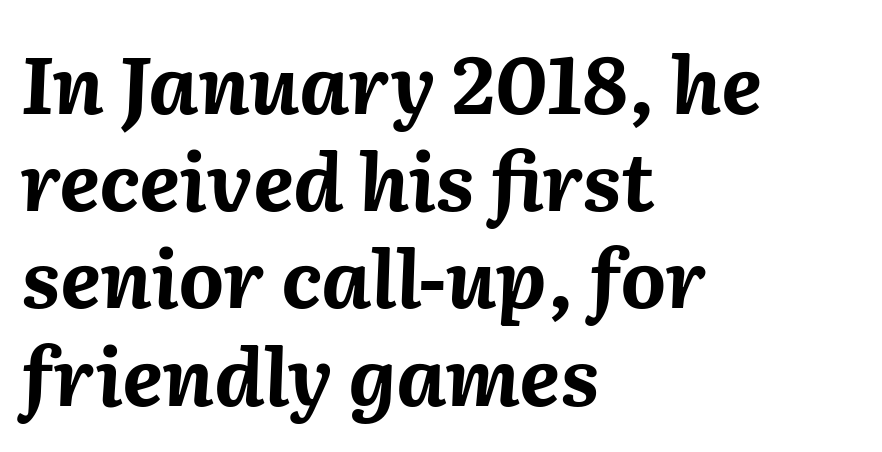
{"italic": "yes", "lean": "right", "slant_degrees": 2, "bold": "yes", "weight": "bold", "width": "normal", "stroke_contrast": "medium", "x_height": "medium", "monospaced": "no", "underline": "no", "align": "left", "line_spacing_ratio": 1.23, "letter_spacing": "normal", "letter_spacing_em": 0.0, "glyph_px": 79}
